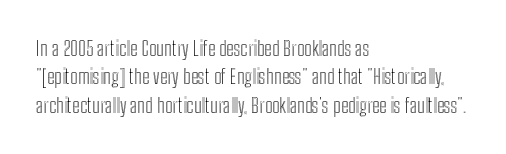
Reading down the block, your eye returns to a fixed left position each line. What stands out about the letter spacing? Nothing — it is the standard amount. The specimen reads as upright at a glance. The designer left line spacing at the default.
